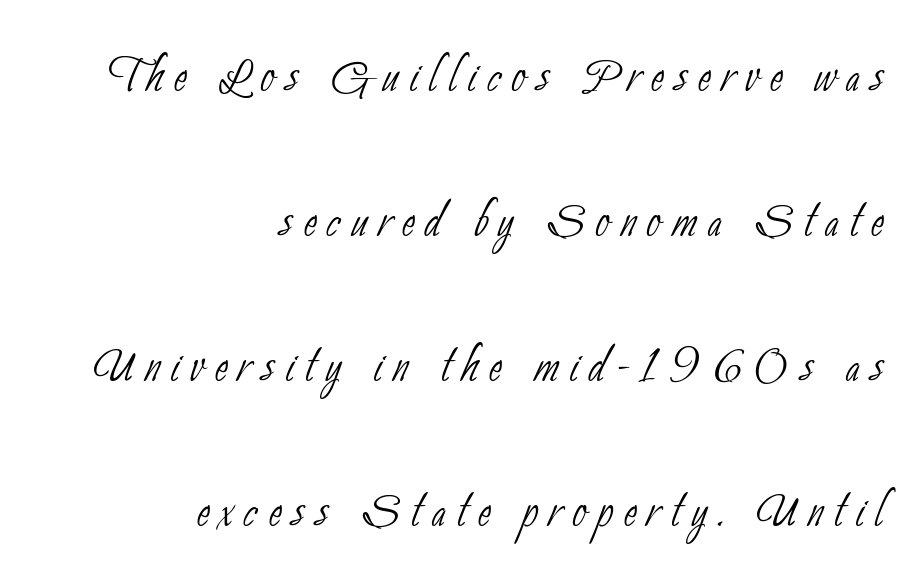
Q: Is the text bold? A: No.
Q: Is the typeface a serif or a sans-serif typeface? A: Sans-serif.
Q: Is the text underlined? A: No.
Q: How is the paragraph aligned? A: Right-aligned.
Q: Is the spacing between lines tight, normal or loose? A: Loose.
Q: Width (condensed, normal, or wide)? A: Condensed.
Q: Stroke contrast? A: Low.
Q: x-height? A: Small.
Q: Monospaced? A: No.
